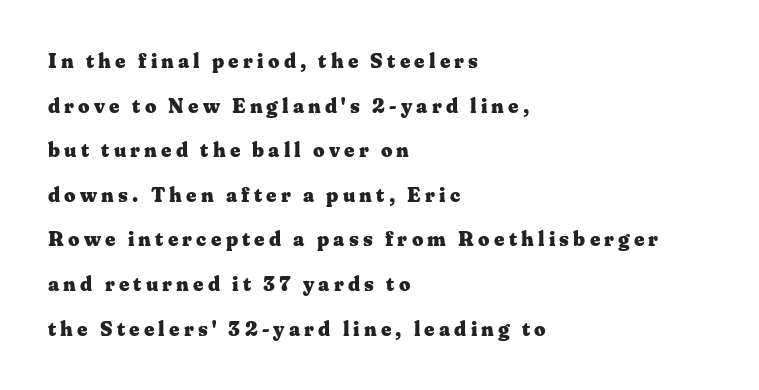
{"italic": "no", "bold": "yes", "underline": "no", "align": "left", "line_spacing": "loose", "line_spacing_ratio": 2.23, "letter_spacing": "wide", "letter_spacing_em": 0.21, "glyph_px": 20}
